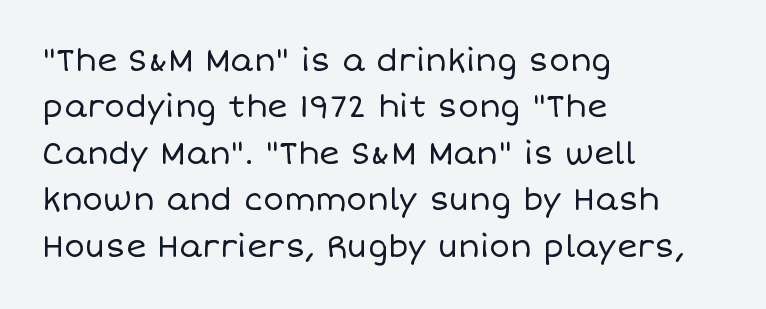
The image shows 31 px regular-weight type, upright; set left-aligned, normal line spacing (1.5x), normal letter spacing, not underlined; low stroke contrast and a large x-height.
